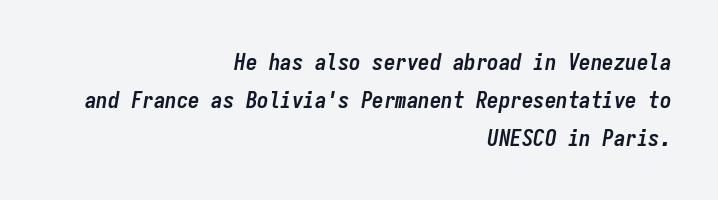
The image shows 23 px bold type, italic (leaning right); set right-aligned, normal line spacing (1.65x), normal letter spacing, not underlined.
